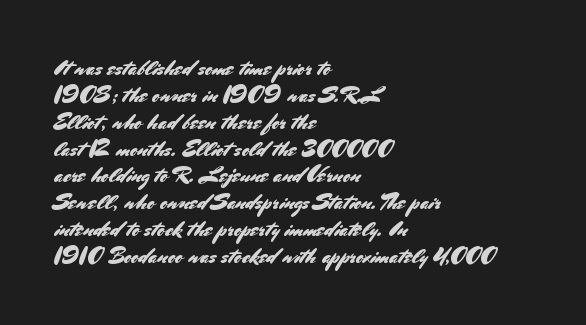
Is the block centered? No — it sits flush against the left margin. Beneath every word, the page is bare. What stands out about the letter spacing? Nothing — it is the standard amount.
